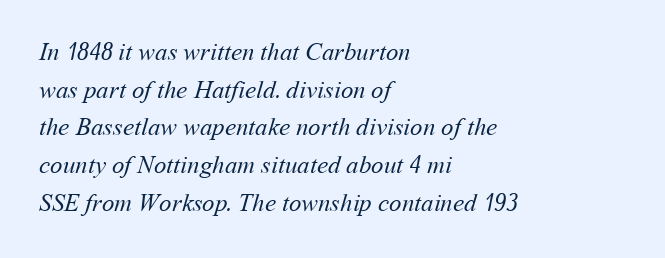
{"bold": "no", "underline": "no", "align": "left", "line_spacing": "normal", "line_spacing_ratio": 1.51, "letter_spacing": "normal", "letter_spacing_em": 0.0, "glyph_px": 25}
